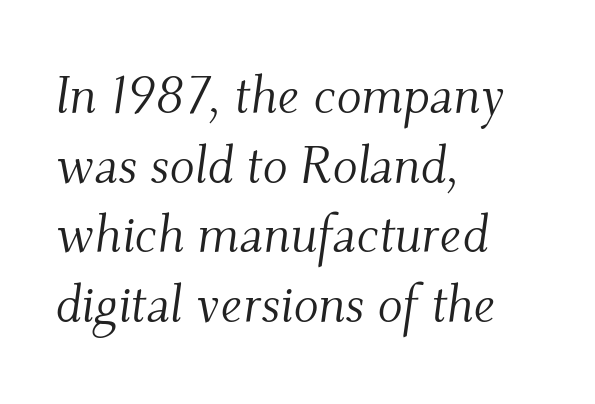
Q: Is the text bold? A: No.
Q: Is the text italic (slanted)? A: Yes, it leans right by about 9 degrees.
Q: Is the typeface a serif or a sans-serif typeface? A: Serif.
Q: Is the text underlined? A: No.
Q: How is the paragraph aligned? A: Left-aligned.
Q: Is the spacing between letters normal or unusually wide? A: Normal.
Q: Is the spacing between lines tight, normal or loose? A: Normal.
Q: Width (condensed, normal, or wide)? A: Normal.
Q: Stroke contrast? A: Medium.
Q: x-height? A: Small.
Q: Monospaced? A: No.
